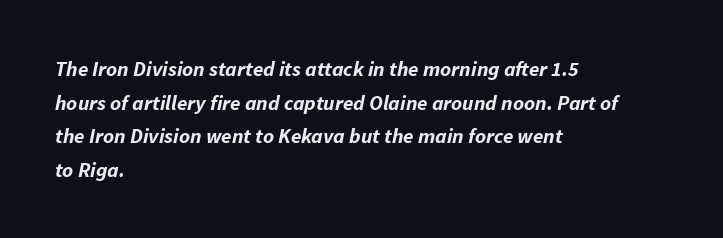
Q: Is the text bold? A: Yes.
Q: Is the text italic (slanted)? A: Yes, it leans right by about 11 degrees.
Q: Is the text underlined? A: No.
Q: How is the paragraph aligned? A: Left-aligned.
Q: Is the spacing between letters normal or unusually wide? A: Normal.
Q: Is the spacing between lines tight, normal or loose? A: Normal.
